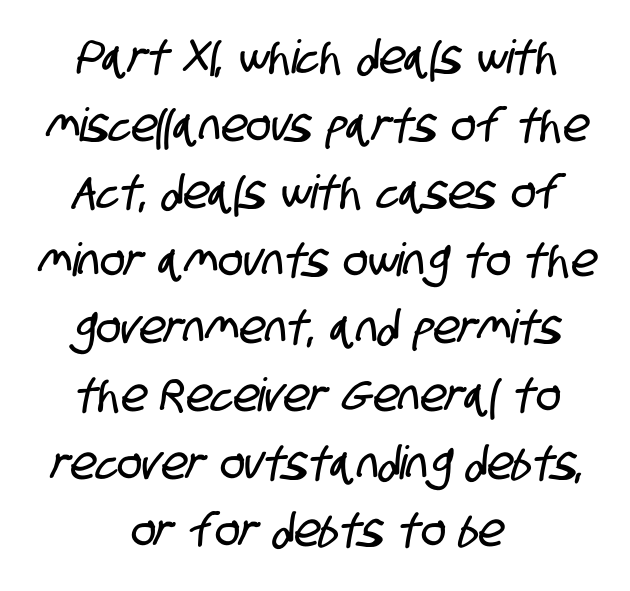
{"serif": "no", "width": "condensed", "stroke_contrast": "low", "x_height": "large", "monospaced": "no", "underline": "no", "align": "center", "line_spacing": "normal", "line_spacing_ratio": 1.47, "letter_spacing": "normal", "letter_spacing_em": 0.0, "glyph_px": 46}
